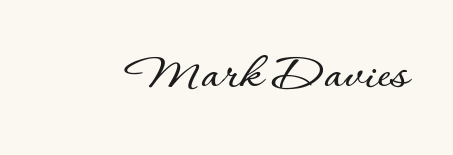
The letters advance in unequal steps, a hallmark of proportional type. The passage shown has conventional tracking throughout. The baseline area is clear.
